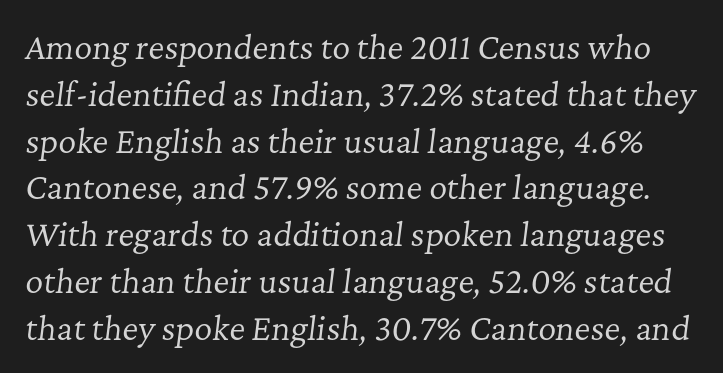
Q: Is the text bold? A: No.
Q: Is the text italic (slanted)? A: Yes, it leans right by about 7 degrees.
Q: Is the typeface a serif or a sans-serif typeface? A: Serif.
Q: Is the text underlined? A: No.
Q: Is the spacing between letters normal or unusually wide? A: Normal.
Q: Is the spacing between lines tight, normal or loose? A: Normal.
Q: Width (condensed, normal, or wide)? A: Normal.
Q: Stroke contrast? A: Low.
Q: x-height? A: Medium.
Q: Monospaced? A: No.
